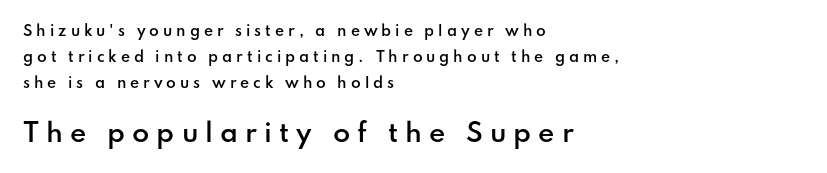
{"italic": "no", "bold": "semi", "underline": "no", "align": "left", "line_spacing_ratio": 1.84, "letter_spacing": "wide", "letter_spacing_em": 0.28, "larger_block": "second", "size_ratio": 1.79, "glyph_px": 25}
